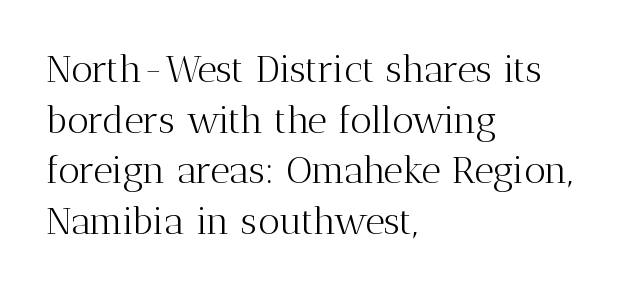
{"serif": "yes", "italic": "no", "bold": "no", "weight": "light", "width": "normal", "stroke_contrast": "medium", "x_height": "medium", "monospaced": "no", "underline": "no", "align": "left", "line_spacing": "normal", "line_spacing_ratio": 1.33, "letter_spacing": "normal", "letter_spacing_em": 0.0, "glyph_px": 38}
